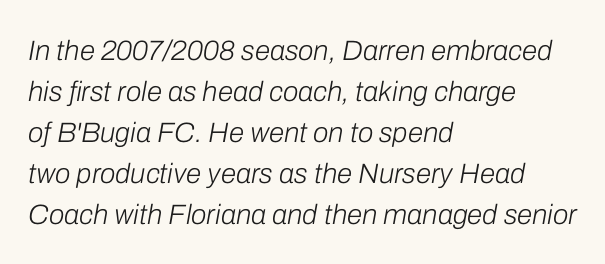
The image shows 28 px light type, italic (leaning right); set left-aligned, normal line spacing (1.46x), normal letter spacing, not underlined; low stroke contrast and a medium x-height.
